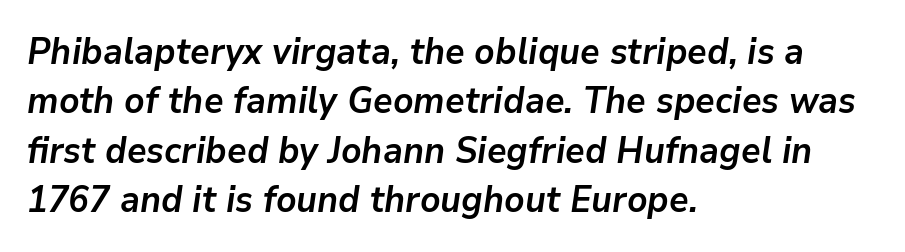
Default kerning and tracking; the words read as compact shapes. Check the space under the baseline: it is left empty. Look at the stroke-to-counter ratio: heavy, a bold. Whoever set this chose a conventional vertical rhythm.
